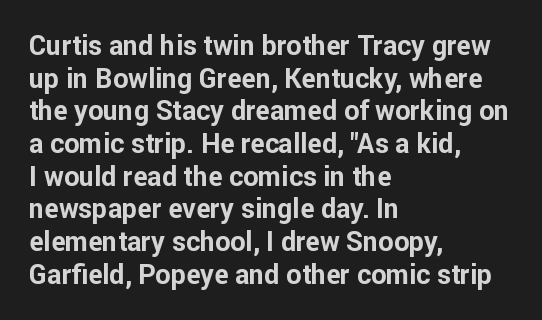
Q: Is the text bold? A: Yes.
Q: Is the text italic (slanted)? A: No, it is upright.
Q: Is the text underlined? A: No.
Q: How is the paragraph aligned? A: Left-aligned.
Q: Is the spacing between letters normal or unusually wide? A: Normal.
